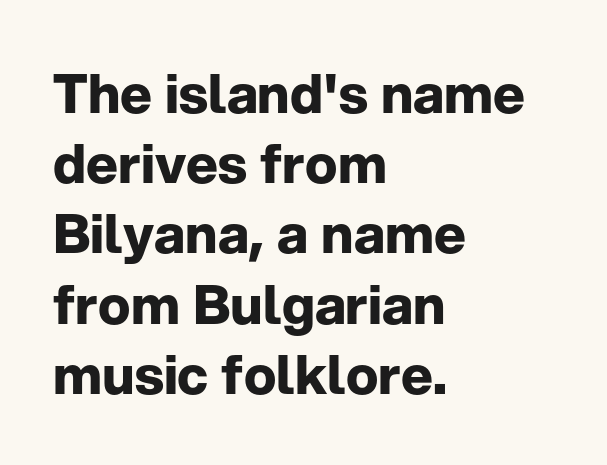
{"serif": "no", "italic": "no", "bold": "yes", "weight": "bold", "width": "normal", "stroke_contrast": "low", "x_height": "medium", "monospaced": "no", "underline": "no", "align": "left", "line_spacing": "normal", "line_spacing_ratio": 1.3, "letter_spacing": "normal", "letter_spacing_em": 0.0, "glyph_px": 54}
